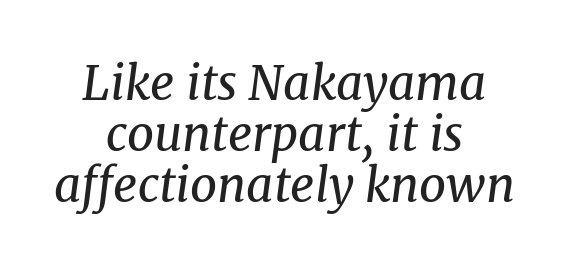
{"serif": "yes", "italic": "yes", "lean": "right", "slant_degrees": 8, "bold": "no", "weight": "regular", "width": "normal", "stroke_contrast": "medium", "x_height": "medium", "monospaced": "no", "underline": "no", "align": "center", "line_spacing": "tight", "line_spacing_ratio": 1.08, "letter_spacing": "normal", "letter_spacing_em": 0.0, "glyph_px": 47}
